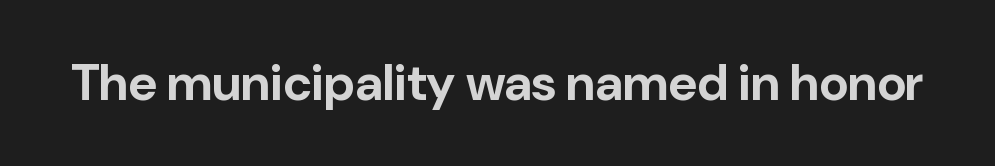
Q: Is the text bold? A: Yes.
Q: Is the text italic (slanted)? A: No, it is upright.
Q: Is the typeface a serif or a sans-serif typeface? A: Sans-serif.
Q: Is the text underlined? A: No.
Q: Is the spacing between letters normal or unusually wide? A: Normal.
Q: Width (condensed, normal, or wide)? A: Normal.
Q: Stroke contrast? A: Low.
Q: x-height? A: Medium.
Q: Monospaced? A: No.
